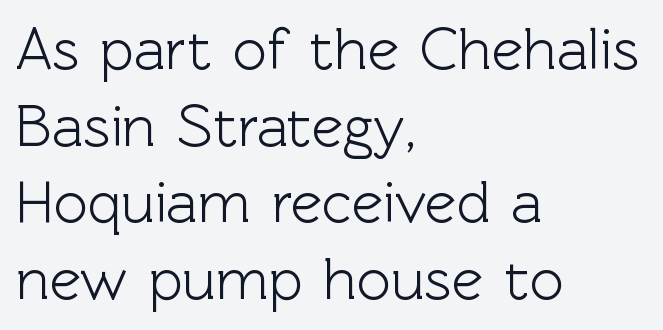
There is no visible air inserted between adjacent glyphs. These lines stack with their left ends in a neat column. Unmarked baselines from the first word to the last. Spacing verdict: proportional, widths tailored to each character.
